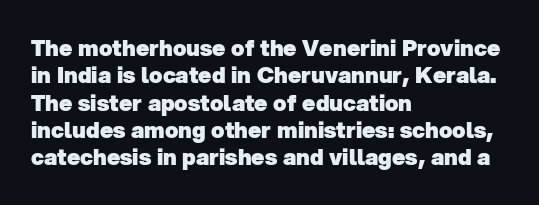
{"bold": "yes", "underline": "no", "align": "left", "line_spacing_ratio": 1.24, "letter_spacing": "normal", "letter_spacing_em": 0.0, "glyph_px": 22}
